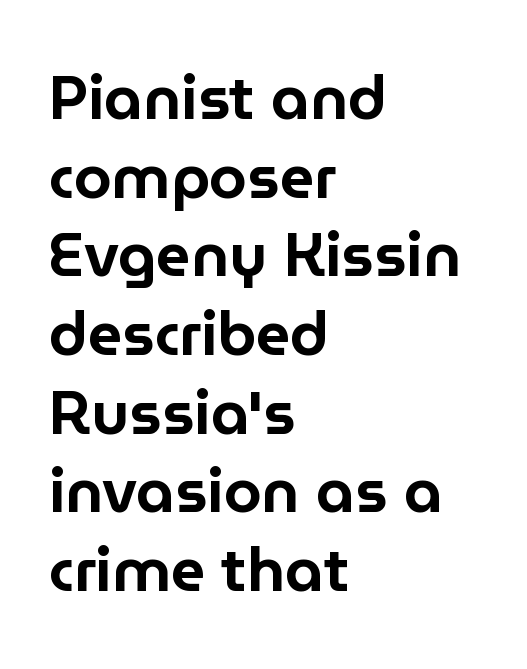
Letter spacing: default. Baseline-to-baseline distance is the conventional proportion of letter height. The lines in this sample share a left origin and differ only in where they stop. Is this a fixed-width face? No — the glyphs have proportional, varying widths. Typographically, this falls in the sans-serif category.
